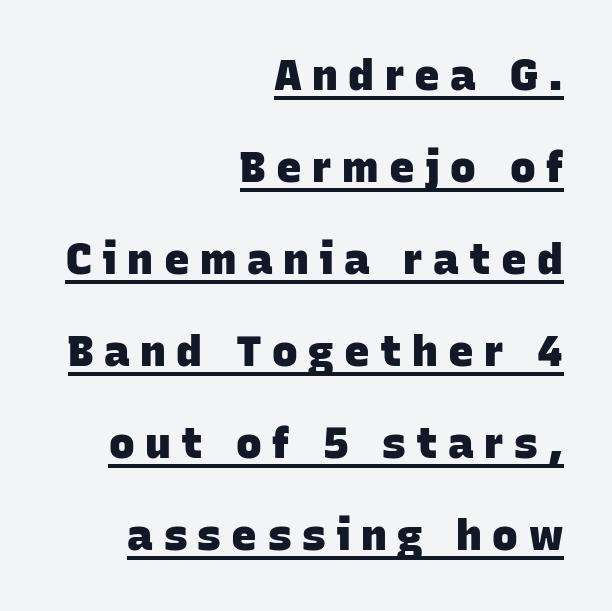
Is the letter spacing exaggerated? Yes — the characters are pushed far apart. The rendering uses a large line-height, opening up the rows. Each letter's strokes conclude bluntly, with no projecting serifs. Every word sits above its own underline.
